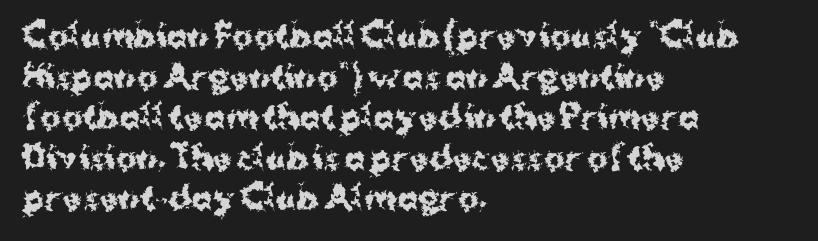
The image shows 31 px bold sans-serif type, upright; set left-aligned, normal line spacing (1.31x), normal letter spacing, not underlined; medium stroke contrast and a medium x-height.
